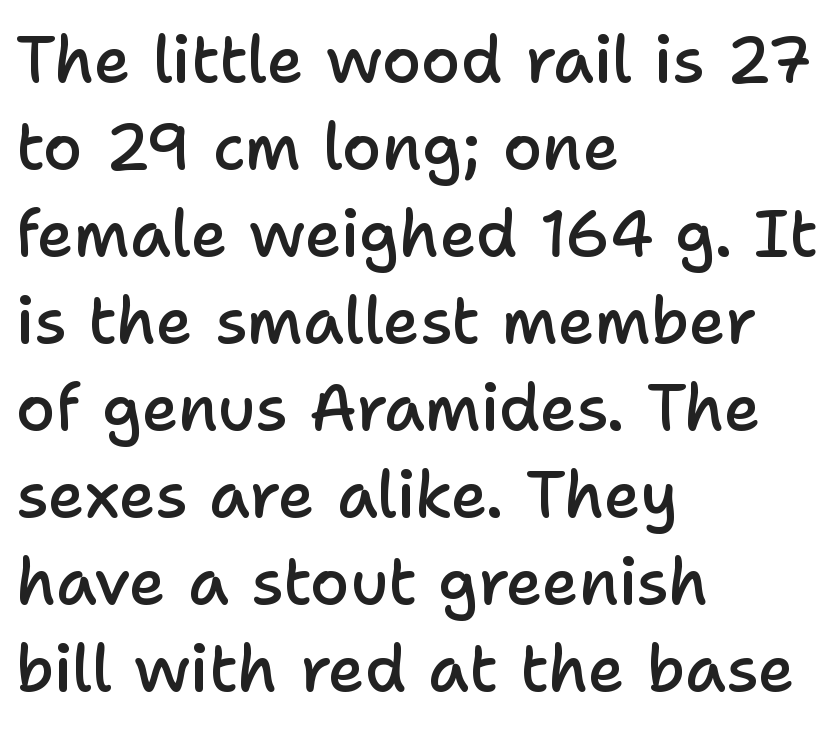
Q: Is the text bold? A: Semi-bold.
Q: Is the text italic (slanted)? A: No, it is upright.
Q: Is the typeface a serif or a sans-serif typeface? A: Sans-serif.
Q: Is the text underlined? A: No.
Q: How is the paragraph aligned? A: Left-aligned.
Q: Is the spacing between letters normal or unusually wide? A: Normal.
Q: Is the spacing between lines tight, normal or loose? A: Normal.
Q: Width (condensed, normal, or wide)? A: Normal.
Q: Stroke contrast? A: Low.
Q: x-height? A: Medium.
Q: Monospaced? A: No.
